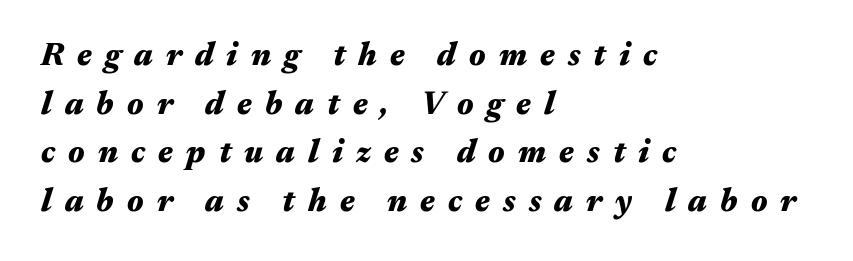
{"italic": "yes", "lean": "right", "slant_degrees": 17, "bold": "yes", "weight": "heavy", "width": "wide", "stroke_contrast": "medium", "x_height": "medium", "monospaced": "no", "underline": "no", "align": "left", "line_spacing": "normal", "line_spacing_ratio": 1.52, "letter_spacing": "wide", "letter_spacing_em": 0.41, "glyph_px": 32}
